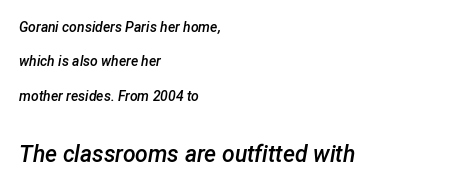
The line texture is even and compact thanks to regular tracking. These lines are set flush left with a ragged right edge. Reading top to bottom, the characters get bigger at the block break. Weight: semibold (demi).
